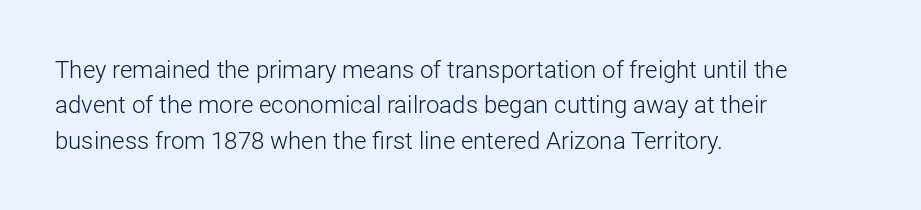
{"italic": "no", "bold": "no", "underline": "no", "align": "left", "line_spacing": "normal", "line_spacing_ratio": 1.47, "letter_spacing": "normal", "letter_spacing_em": 0.0, "glyph_px": 24}
